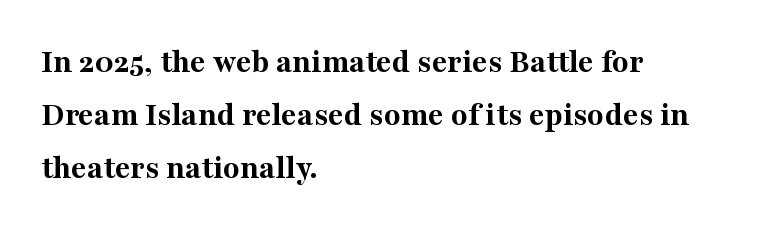
{"serif": "yes", "italic": "no", "bold": "yes", "weight": "bold", "width": "normal", "stroke_contrast": "medium", "x_height": "medium", "monospaced": "no", "underline": "no", "align": "left", "line_spacing": "normal", "line_spacing_ratio": 1.56, "letter_spacing": "normal", "letter_spacing_em": 0.0, "glyph_px": 34}
